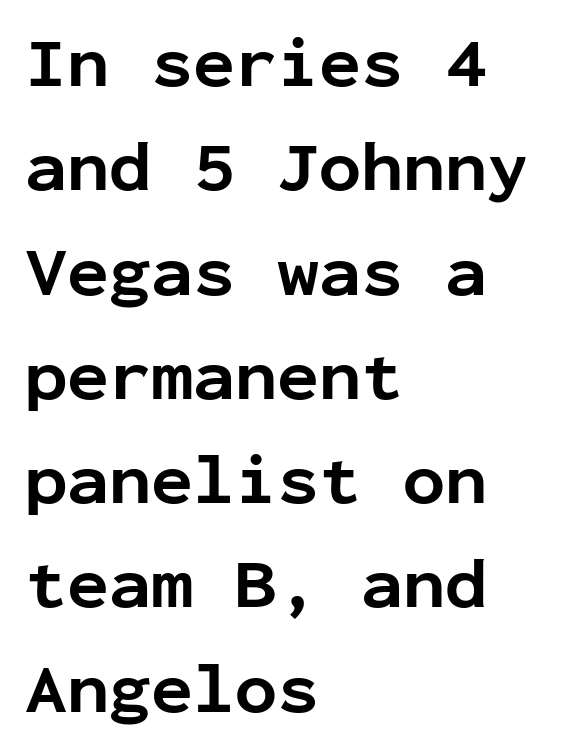
Q: Is the text bold? A: Yes.
Q: Is the text italic (slanted)? A: No, it is upright.
Q: Is the typeface a serif or a sans-serif typeface? A: Sans-serif.
Q: Is the text underlined? A: No.
Q: How is the paragraph aligned? A: Left-aligned.
Q: Is the spacing between letters normal or unusually wide? A: Normal.
Q: Is the spacing between lines tight, normal or loose? A: Normal.
Q: Width (condensed, normal, or wide)? A: Normal.
Q: Stroke contrast? A: Low.
Q: x-height? A: Medium.
Q: Monospaced? A: Yes.
